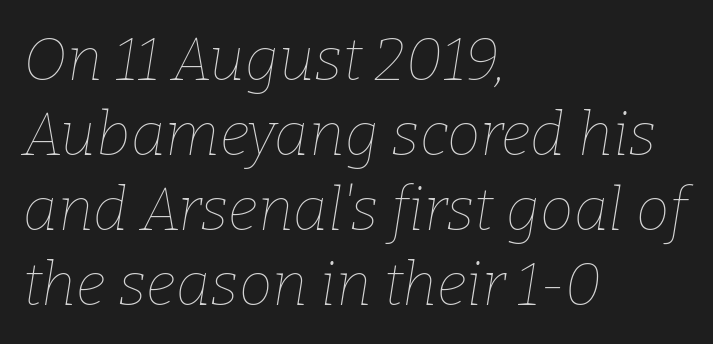
The image shows 60 px thin type, italic (leaning right); set left-aligned, normal line spacing (1.25x), normal letter spacing, not underlined; low stroke contrast and a medium x-height.
